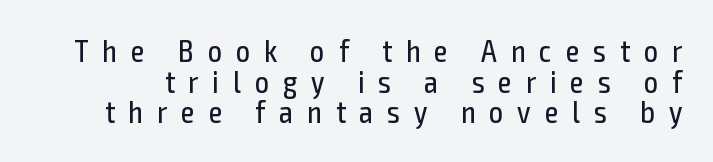
Q: Is the text bold? A: No.
Q: Is the text italic (slanted)? A: No, it is upright.
Q: Is the typeface a serif or a sans-serif typeface? A: Sans-serif.
Q: Is the text underlined? A: No.
Q: Is the spacing between letters normal or unusually wide? A: Unusually wide.
Q: Is the spacing between lines tight, normal or loose? A: Tight.
Q: Width (condensed, normal, or wide)? A: Condensed.
Q: x-height? A: Medium.
Q: Monospaced? A: No.
